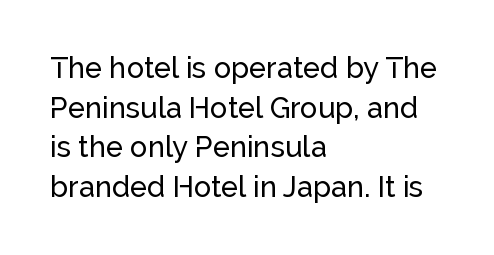
{"serif": "no", "italic": "no", "width": "normal", "stroke_contrast": "low", "x_height": "medium", "monospaced": "no", "underline": "no", "align": "left", "line_spacing": "normal", "line_spacing_ratio": 1.37, "letter_spacing": "normal", "letter_spacing_em": 0.0, "glyph_px": 29}
